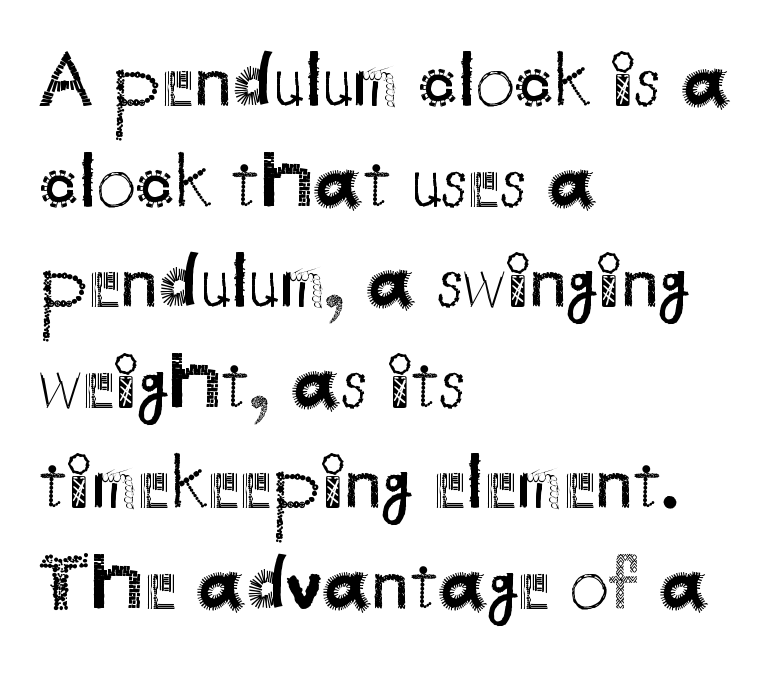
{"serif": "no", "italic": "no", "bold": "no", "weight": "regular", "width": "normal", "stroke_contrast": "medium", "x_height": "small", "monospaced": "no", "underline": "no", "align": "left", "line_spacing": "normal", "line_spacing_ratio": 1.29, "letter_spacing": "normal", "letter_spacing_em": 0.0, "glyph_px": 78}
